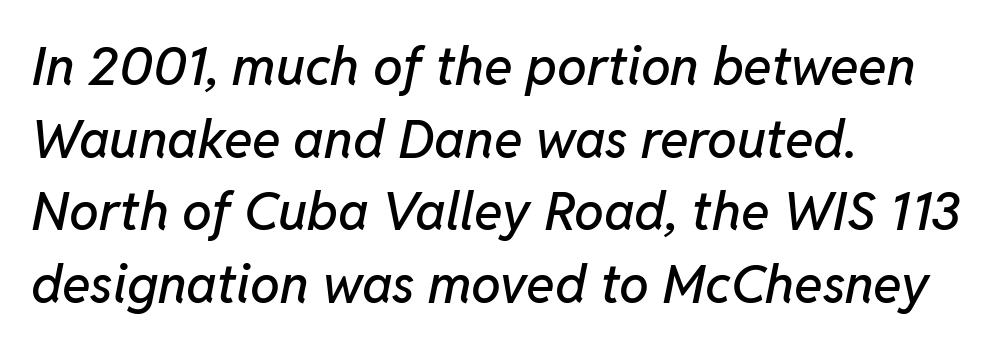
Style check: oblique. Between one letter and the next there's only the usual sliver of space. Character widths vary here, with narrow letters taking less room than wide ones. A bare baseline throughout the passage. In CSS terms this would be text-align: left. Evenly set lines give the paragraph a standard silhouette.
